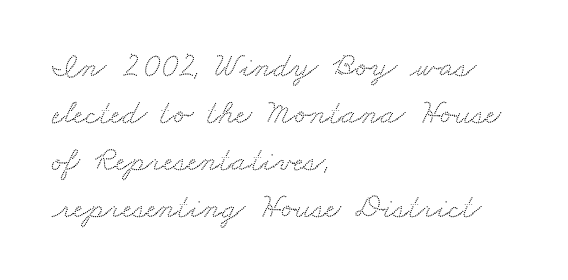
{"serif": "yes", "width": "wide", "stroke_contrast": "medium", "x_height": "small", "monospaced": "no", "underline": "no", "align": "left", "line_spacing": "normal", "line_spacing_ratio": 1.38, "letter_spacing": "normal", "letter_spacing_em": 0.0, "glyph_px": 34}
